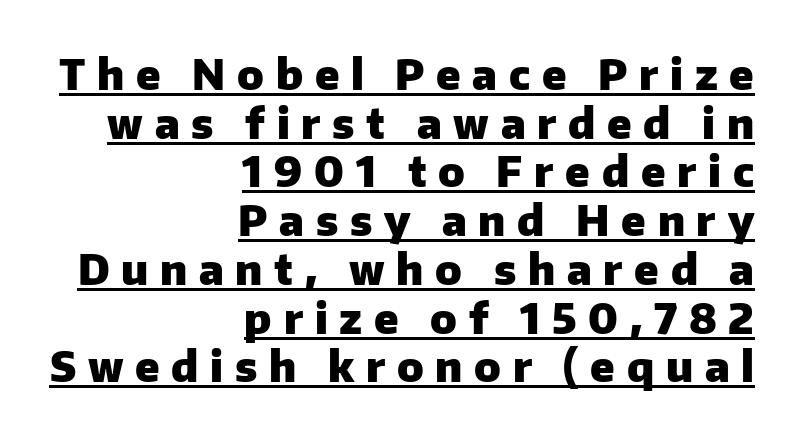
The setting favours the right margin, as signatures and pull-quotes sometimes do. Unlike italic type, these characters show no tilt at all. Does extra space separate the letters? Yes, quite a lot of it. Spacing verdict: proportional, widths tailored to each character.
